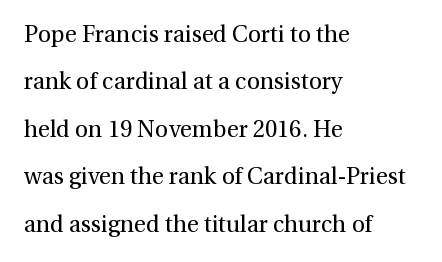
{"italic": "no", "bold": "no", "underline": "no", "align": "left", "line_spacing": "loose", "line_spacing_ratio": 2.06, "letter_spacing": "normal", "letter_spacing_em": 0.0, "glyph_px": 23}
